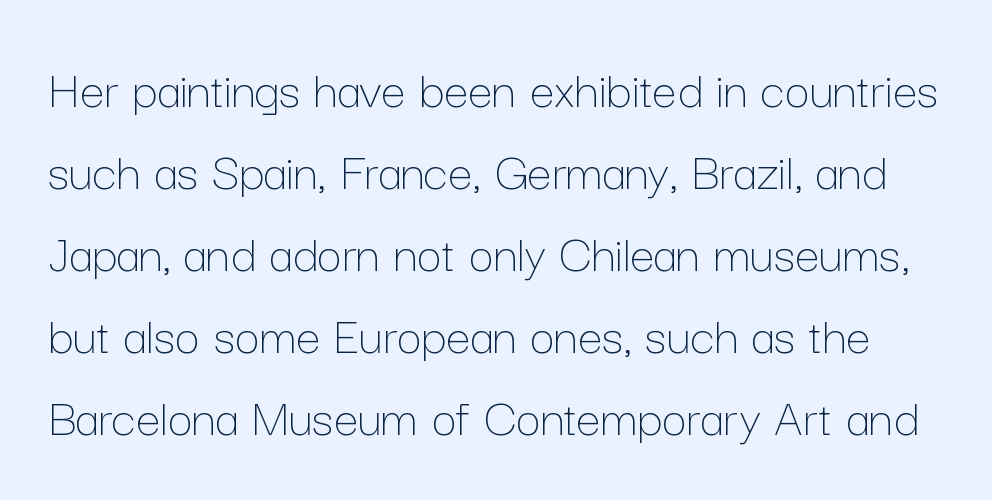
The image shows 55 px thin type, upright; set normal line spacing (1.49x), normal letter spacing, not underlined; low stroke contrast and a medium x-height.
